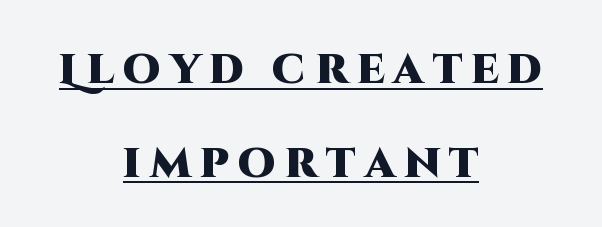
Posture: upright roman. Loosely led — the rows are spread out. The horizontal fit of the characters is loose and conspicuously gappy. This sample carries an underscore along the baseline area. The letters advance in unequal steps, a hallmark of proportional type.
